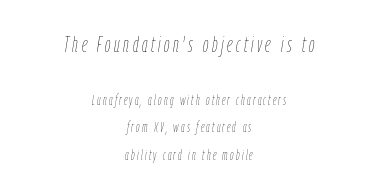
Q: Is the text bold? A: No.
Q: Is the text italic (slanted)? A: Yes, it leans right by about 9 degrees.
Q: Is the text underlined? A: No.
Q: How is the paragraph aligned? A: Centered.
Q: Is the spacing between lines tight, normal or loose? A: Loose.
Q: Which block of text is set in a larger size, the first (top) or the second (bottom)? A: The first (top) one.
